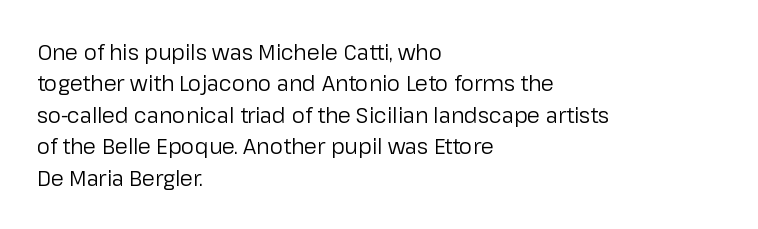
Q: Is the text bold? A: No.
Q: Is the text italic (slanted)? A: No, it is upright.
Q: Is the text underlined? A: No.
Q: How is the paragraph aligned? A: Left-aligned.
Q: Is the spacing between letters normal or unusually wide? A: Normal.
Q: Is the spacing between lines tight, normal or loose? A: Normal.
